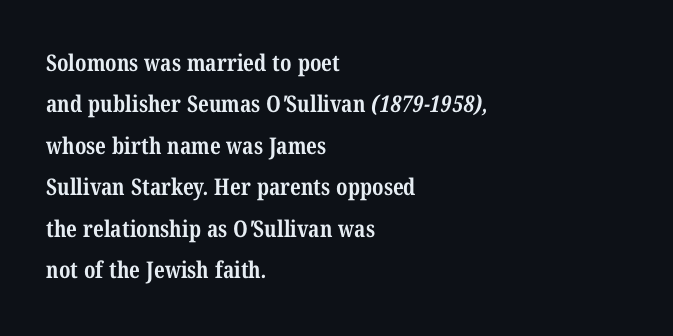
Q: Is the text bold? A: Yes.
Q: Is the text underlined? A: No.
Q: How is the paragraph aligned? A: Left-aligned.
Q: Is the spacing between letters normal or unusually wide? A: Normal.
